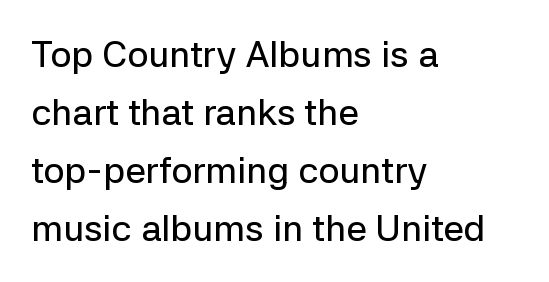
The image shows 37 px sans-serif type, upright; set left-aligned, normal line spacing (1.57x), normal letter spacing, not underlined; low stroke contrast and a medium x-height.
